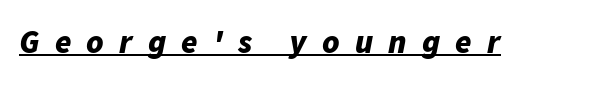
The image shows 33 px bold type, italic (leaning right); set unusually wide letter spacing (+0.46 em), underlined; low stroke contrast and a medium x-height.
